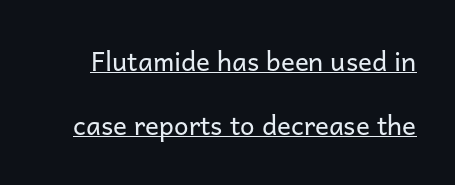
Q: Is the text bold? A: No.
Q: Is the text italic (slanted)? A: No, it is upright.
Q: Is the text underlined? A: Yes.
Q: Is the spacing between letters normal or unusually wide? A: Normal.
Q: Is the spacing between lines tight, normal or loose? A: Loose.
